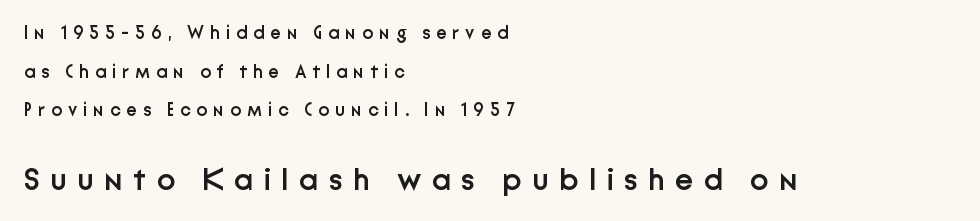
Q: Is the text bold? A: Semi-bold.
Q: Is the text italic (slanted)? A: No, it is upright.
Q: Is the typeface a serif or a sans-serif typeface? A: Sans-serif.
Q: Is the text underlined? A: No.
Q: How is the paragraph aligned? A: Left-aligned.
Q: Is the spacing between letters normal or unusually wide? A: Unusually wide.
Q: Is the spacing between lines tight, normal or loose? A: Loose.
Q: Which block of text is set in a larger size, the first (top) or the second (bottom)? A: The second (bottom) one.
Q: Width (condensed, normal, or wide)? A: Normal.
Q: Stroke contrast? A: Low.
Q: x-height? A: Medium.
Q: Monospaced? A: No.
